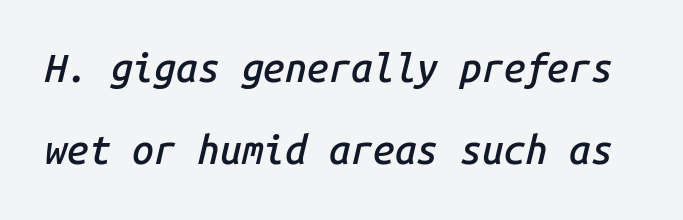
Q: Is the text bold? A: Semi-bold.
Q: Is the text italic (slanted)? A: Yes, it leans right by about 14 degrees.
Q: Is the text underlined? A: No.
Q: Is the spacing between letters normal or unusually wide? A: Normal.
Q: Is the spacing between lines tight, normal or loose? A: Loose.
Q: Width (condensed, normal, or wide)? A: Normal.
Q: Stroke contrast? A: Low.
Q: x-height? A: Medium.
Q: Monospaced? A: Yes.
